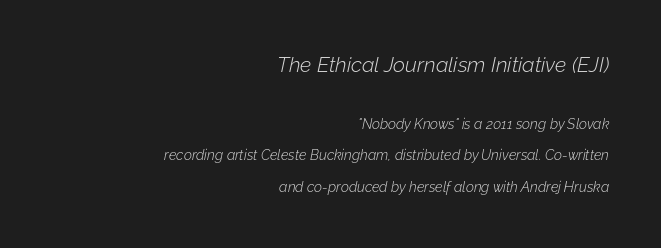
Q: Is the text bold? A: No.
Q: Is the text italic (slanted)? A: Yes, it leans right by about 12 degrees.
Q: Is the text underlined? A: No.
Q: How is the paragraph aligned? A: Right-aligned.
Q: Is the spacing between letters normal or unusually wide? A: Normal.
Q: Is the spacing between lines tight, normal or loose? A: Loose.
Q: Which block of text is set in a larger size, the first (top) or the second (bottom)? A: The first (top) one.
